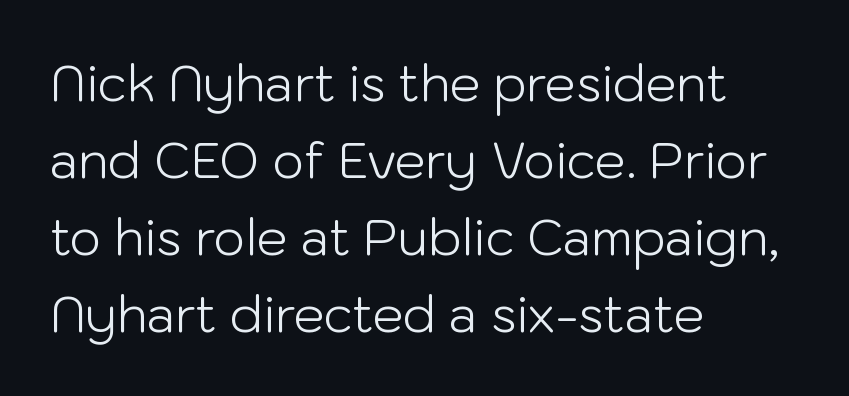
Beneath every word, the page is bare. Reading down the block, your eye returns to a fixed left position each line. Here the designer chose a conventional face with non-uniform glyph widths. This rendering employs a face without finishing strokes, i.e., a sans-serif. The gaps between neighbouring characters are ordinary and unremarkable. Is there any slant? The stems are plumb.
